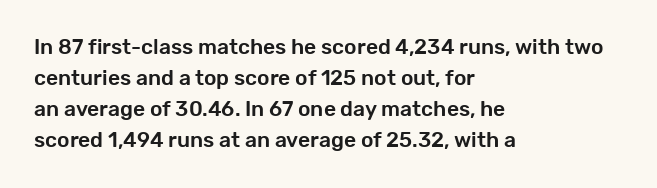
{"italic": "no", "underline": "no", "align": "left", "line_spacing": "normal", "line_spacing_ratio": 1.48, "letter_spacing": "normal", "letter_spacing_em": 0.0, "glyph_px": 21}
